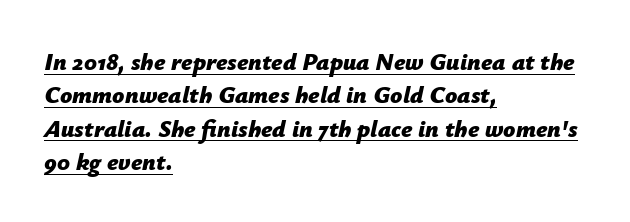
The paragraph has a hard left edge and a soft right edge. Has an underline been added? It has. Posture: slanted. Students, this is bold: see how much ink each stroke carries. Horizontal bands of white between lines are of average thickness. A typesetter would call this zero additional tracking.
